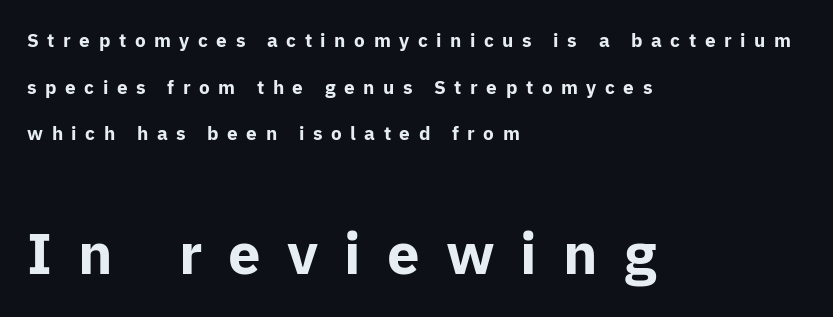
Caption: multi-line text, flush left, ragged right. Of the two passages, the one underneath uses the larger point size. The letters are bold, with thick, heavy strokes. Here the designer chose a conventional face with non-uniform glyph widths. Successive baselines arrive slowly, with a big drop between each. The space directly below the letters is spotless.
